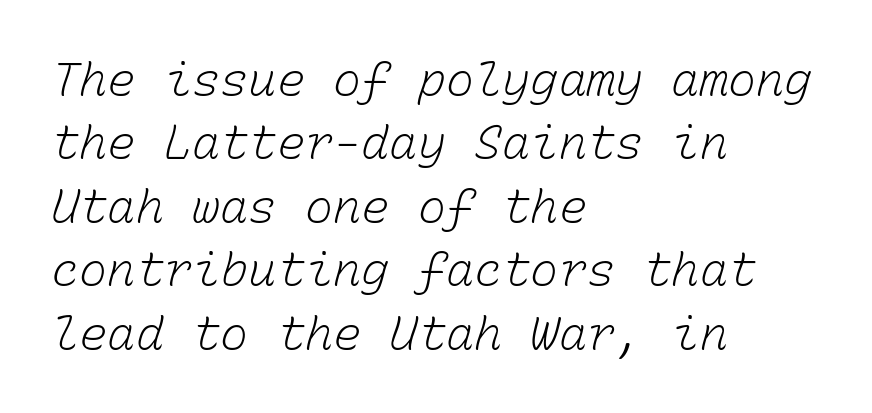
The image shows 47 px light type, monospaced; set left-aligned, normal line spacing (1.35x), normal letter spacing, not underlined; low stroke contrast and a medium x-height.
